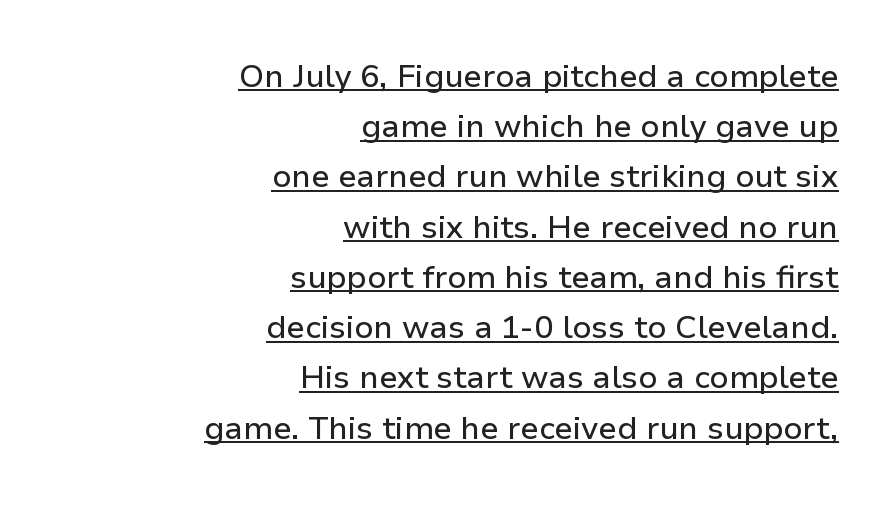
No italicization has been applied; the sample stays upright. Interline gaps are of average width in this sample. Examine the stroke ends and you'll find no serifs. Honestly, the underline is the first thing you notice here. Alignment: flush right.
